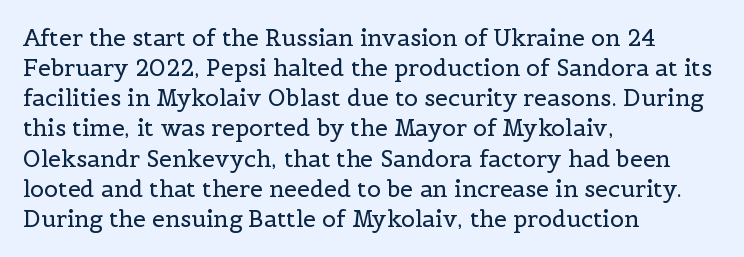
{"italic": "no", "bold": "no", "underline": "no", "align": "left", "line_spacing": "normal", "line_spacing_ratio": 1.31, "letter_spacing": "normal", "letter_spacing_em": 0.0, "glyph_px": 23}
